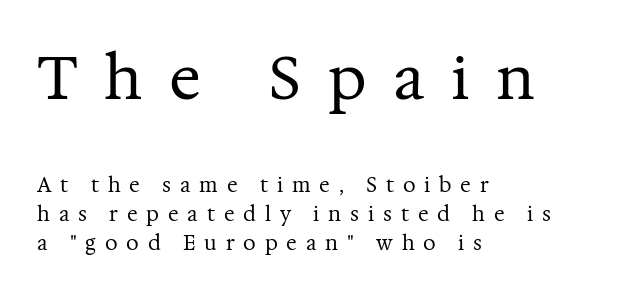
The image shows 60 px regular-weight serif type, upright; set left-aligned, normal line spacing (1.44x), unusually wide letter spacing (+0.44 em), not underlined; the first (top) block is 3.0x larger; medium stroke contrast and a medium x-height.
